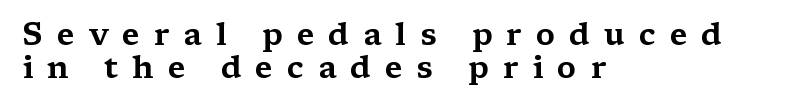
Each line starts at the same left margin while the right side varies. I'd call this a serif setting — the letters wear small feet. Is there any slant? The stems are plumb. Just letters on the line, the space beneath them empty. Here the designer chose a conventional face with non-uniform glyph widths. Reading down the column, the eye jumps only a short way to each next line.
